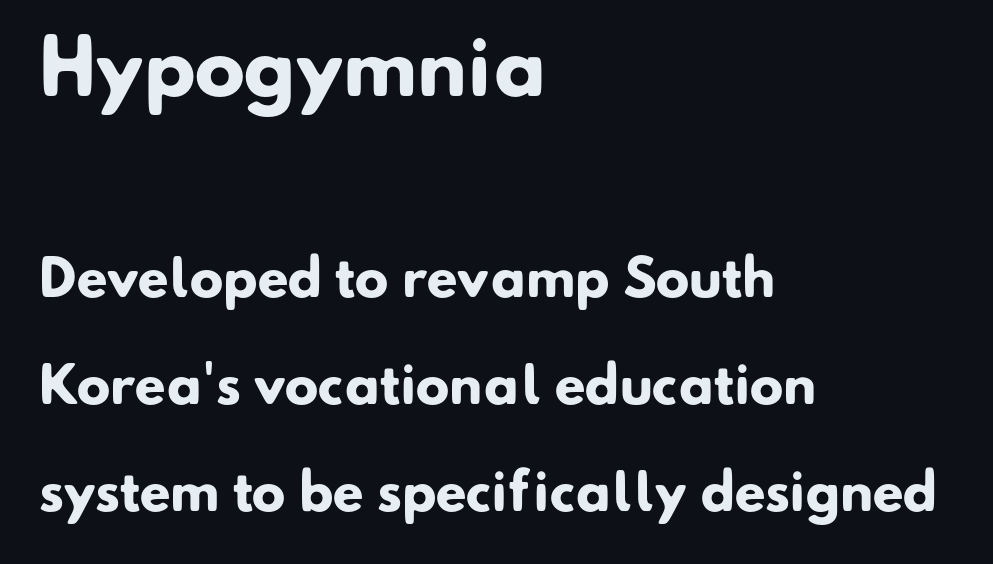
Q: Is the text bold? A: Yes.
Q: Is the typeface a serif or a sans-serif typeface? A: Sans-serif.
Q: Is the text underlined? A: No.
Q: How is the paragraph aligned? A: Left-aligned.
Q: Is the spacing between letters normal or unusually wide? A: Normal.
Q: Is the spacing between lines tight, normal or loose? A: Loose.
Q: Which block of text is set in a larger size, the first (top) or the second (bottom)? A: The first (top) one.
Q: Width (condensed, normal, or wide)? A: Normal.
Q: Stroke contrast? A: Low.
Q: x-height? A: Small.
Q: Monospaced? A: No.
